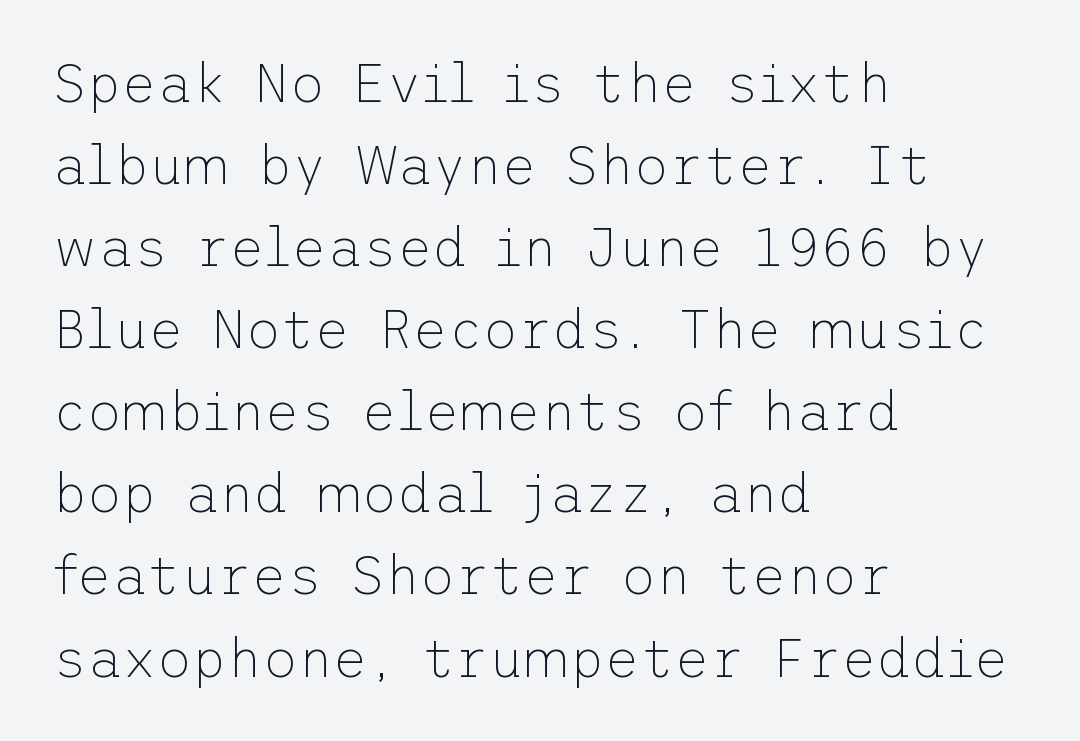
The cut favours lightness, reaching ordinary text weight at its darkest. Style check: upright. The compositor pushed each line to the left boundary. In terms of letterform style, serifs are entirely absent.
